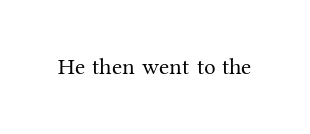
The image shows 23 px text type, upright; set normal letter spacing, not underlined.
